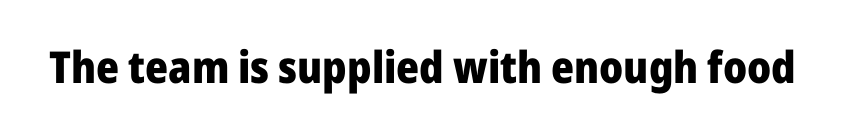
Q: Is the text bold? A: Yes.
Q: Is the text italic (slanted)? A: No, it is upright.
Q: Is the typeface a serif or a sans-serif typeface? A: Sans-serif.
Q: Is the text underlined? A: No.
Q: Is the spacing between letters normal or unusually wide? A: Normal.
Q: Width (condensed, normal, or wide)? A: Normal.
Q: Stroke contrast? A: Low.
Q: x-height? A: Medium.
Q: Monospaced? A: No.
